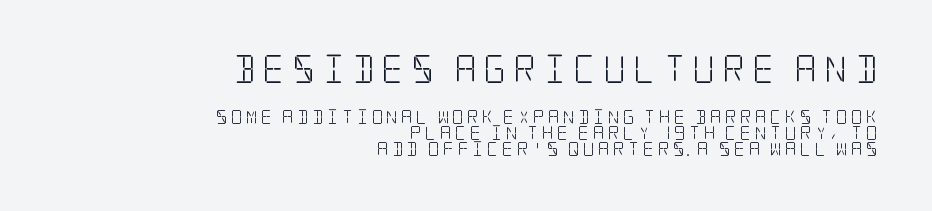
Q: Is the text bold? A: No.
Q: Is the text italic (slanted)? A: No, it is upright.
Q: Is the typeface a serif or a sans-serif typeface? A: Serif.
Q: Is the text underlined? A: No.
Q: How is the paragraph aligned? A: Right-aligned.
Q: Is the spacing between letters normal or unusually wide? A: Unusually wide.
Q: Is the spacing between lines tight, normal or loose? A: Tight.
Q: Which block of text is set in a larger size, the first (top) or the second (bottom)? A: The first (top) one.
Q: Width (condensed, normal, or wide)? A: Condensed.
Q: Stroke contrast? A: Low.
Q: x-height? A: Large.
